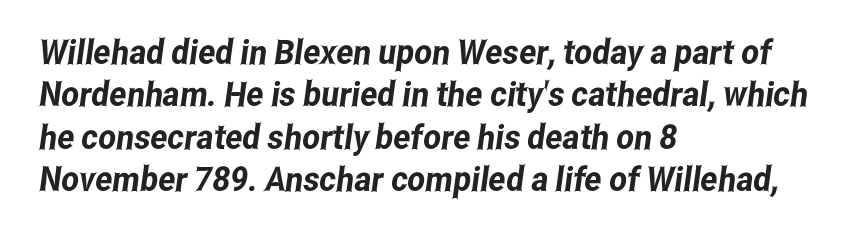
The image shows 34 px condensed sans-serif type; set left-aligned, normal line spacing (1.25x), normal letter spacing, not underlined; low stroke contrast and a medium x-height.
